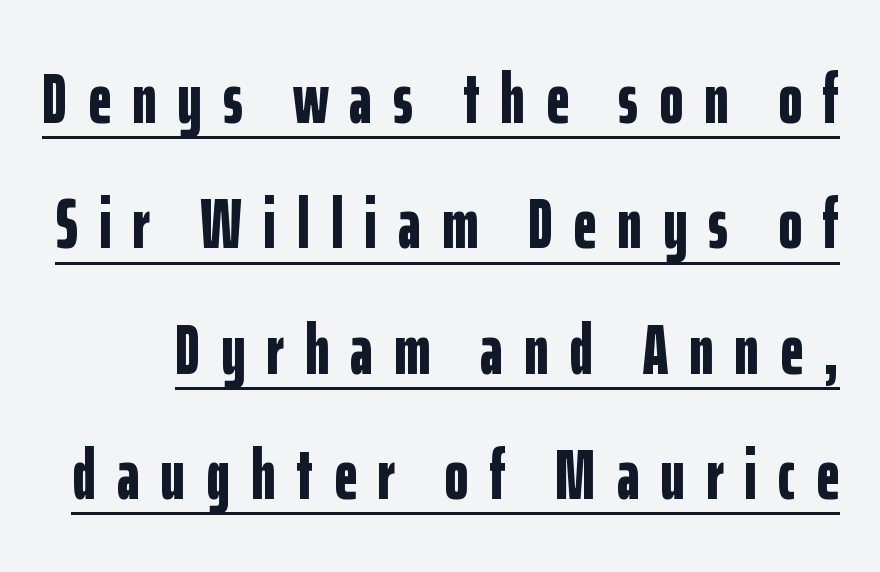
Q: Is the text bold? A: Yes.
Q: Is the text italic (slanted)? A: No, it is upright.
Q: Is the typeface a serif or a sans-serif typeface? A: Sans-serif.
Q: Is the text underlined? A: Yes.
Q: Is the spacing between letters normal or unusually wide? A: Unusually wide.
Q: Width (condensed, normal, or wide)? A: Condensed.
Q: Stroke contrast? A: Low.
Q: x-height? A: Medium.
Q: Monospaced? A: No.
